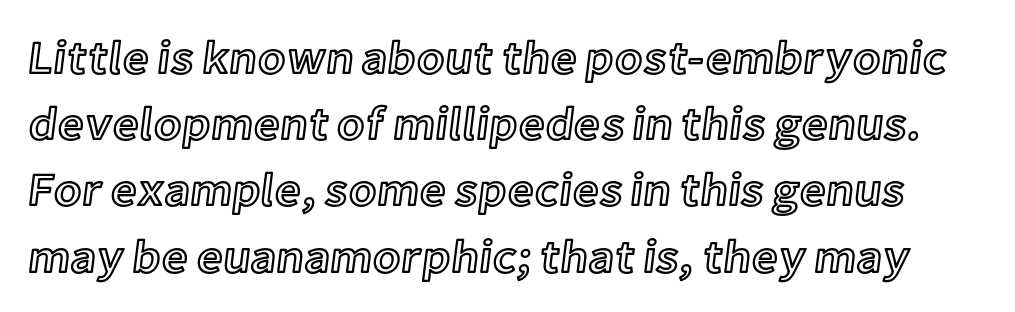
These lines are rendered in a variable-pitch font. The glyphs are unaccompanied by any horizontal stroke below them. The rows are spaced the way most documents space them.
